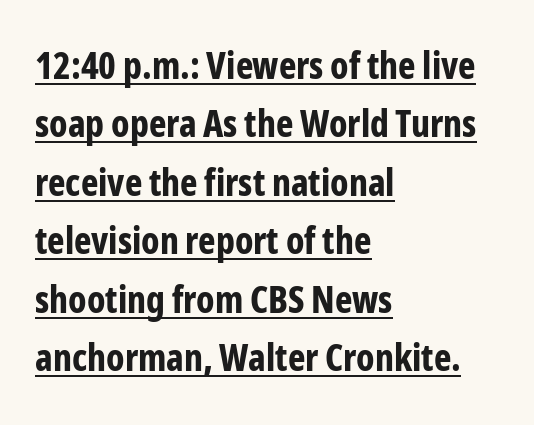
Q: Is the text bold? A: Yes.
Q: Is the text italic (slanted)? A: No, it is upright.
Q: Is the typeface a serif or a sans-serif typeface? A: Sans-serif.
Q: Is the text underlined? A: Yes.
Q: How is the paragraph aligned? A: Left-aligned.
Q: Is the spacing between letters normal or unusually wide? A: Normal.
Q: Is the spacing between lines tight, normal or loose? A: Normal.
Q: Width (condensed, normal, or wide)? A: Condensed.
Q: Stroke contrast? A: Low.
Q: x-height? A: Medium.
Q: Monospaced? A: No.
